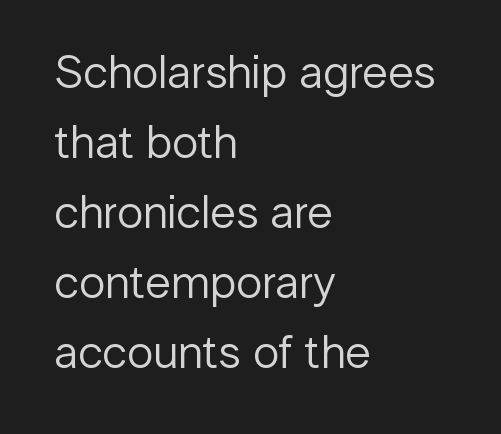
{"serif": "no", "italic": "no", "bold": "no", "weight": "regular", "width": "normal", "stroke_contrast": "low", "x_height": "medium", "monospaced": "no", "underline": "no", "align": "left", "line_spacing": "normal", "line_spacing_ratio": 1.49, "letter_spacing": "normal", "letter_spacing_em": 0.0, "glyph_px": 47}
